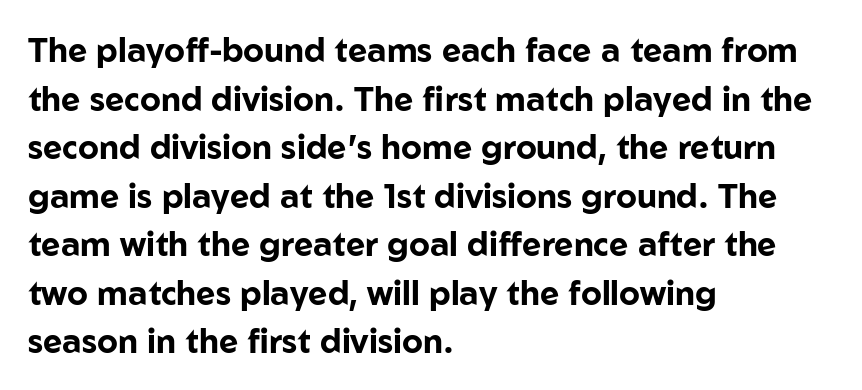
{"serif": "no", "italic": "no", "bold": "yes", "weight": "bold", "width": "normal", "stroke_contrast": "low", "x_height": "medium", "monospaced": "no", "underline": "no", "align": "left", "line_spacing": "normal", "line_spacing_ratio": 1.47, "letter_spacing": "normal", "letter_spacing_em": 0.0, "glyph_px": 33}
